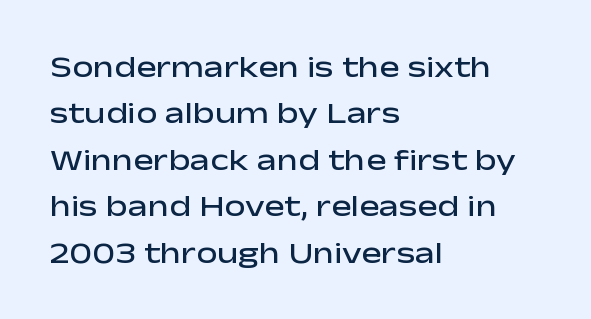
How would I describe the line gaps? Plain and ordinary. Nope, no serifs anywhere on these letters. Compared with a centered layout, this one pins lines to the left instead. Nobody touched the tracking dial on this one. Does the weight exceed regular? Yes, but only to semibold. Characters remain perfectly vertical along every line.
